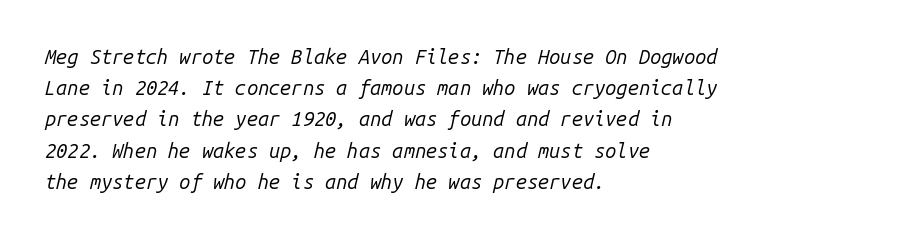
Compared with a centered layout, this one pins lines to the left instead. A typesetter would call this zero additional tracking. Yep, that's italic — everything's leaning. The leading is moderate, giving the passage an even texture. Quick note: underline off.
